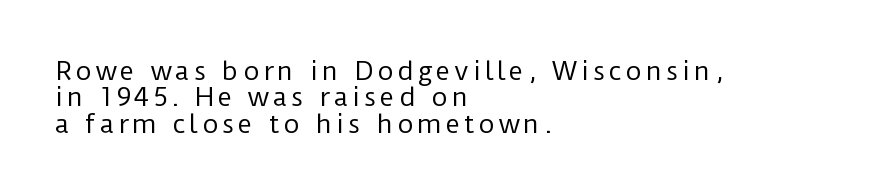
Q: Is the text bold? A: No.
Q: Is the text italic (slanted)? A: No, it is upright.
Q: Is the text underlined? A: No.
Q: How is the paragraph aligned? A: Left-aligned.
Q: Is the spacing between lines tight, normal or loose? A: Tight.
